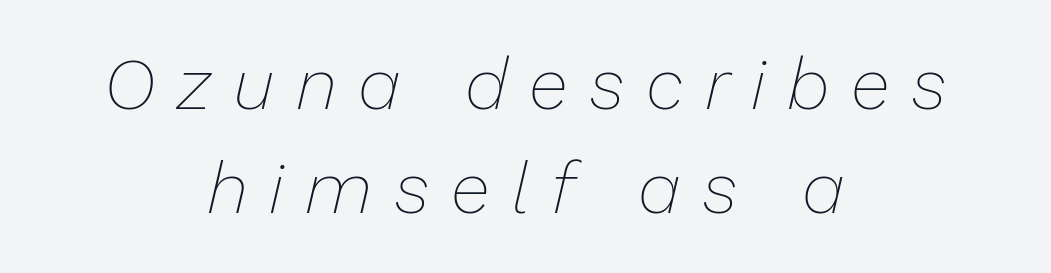
The image shows 72 px thin type, italic (leaning right); set centered, normal line spacing (1.44x), unusually wide letter spacing (+0.3 em), not underlined; low stroke contrast and a medium x-height.
